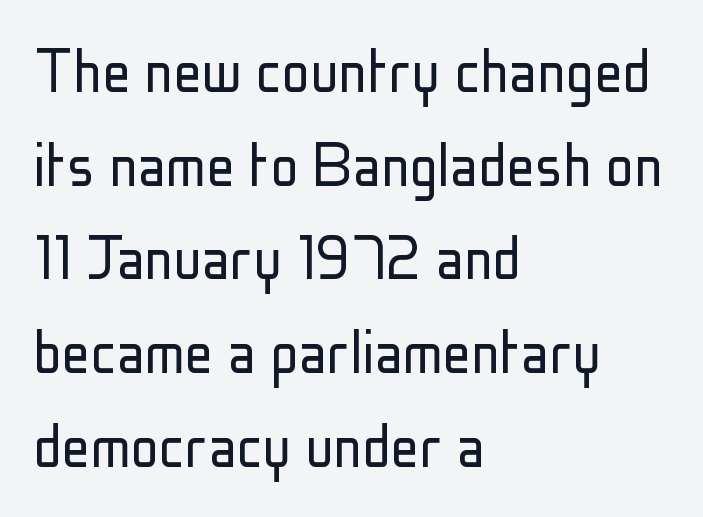
Q: Is the text bold? A: No.
Q: Is the text italic (slanted)? A: No, it is upright.
Q: Is the typeface a serif or a sans-serif typeface? A: Sans-serif.
Q: Is the text underlined? A: No.
Q: How is the paragraph aligned? A: Left-aligned.
Q: Is the spacing between letters normal or unusually wide? A: Normal.
Q: Is the spacing between lines tight, normal or loose? A: Normal.
Q: Width (condensed, normal, or wide)? A: Condensed.
Q: Stroke contrast? A: Low.
Q: x-height? A: Medium.
Q: Monospaced? A: No.
